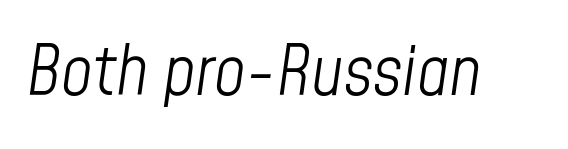
The image shows 69 px light, condensed type, italic (leaning right); set normal letter spacing, not underlined; low stroke contrast and a medium x-height.
